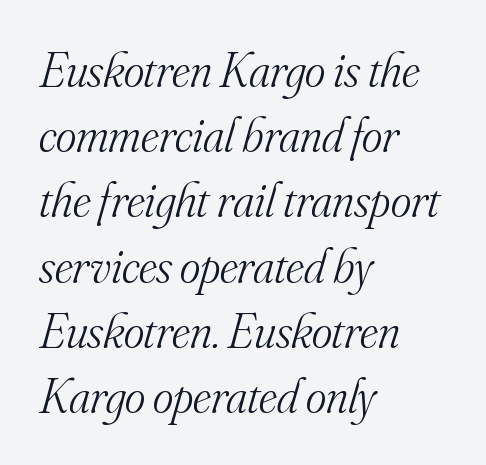
{"serif": "yes", "italic": "yes", "lean": "right", "slant_degrees": 16, "bold": "no", "weight": "light", "width": "normal", "stroke_contrast": "medium", "x_height": "small", "monospaced": "no", "underline": "no", "align": "left", "line_spacing": "normal", "line_spacing_ratio": 1.33, "letter_spacing": "normal", "letter_spacing_em": 0.0, "glyph_px": 49}
